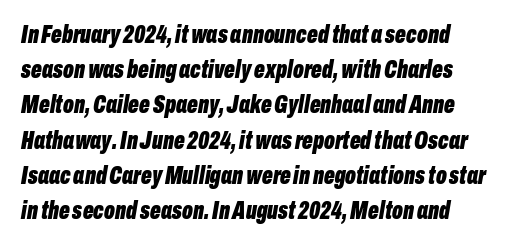
If you drew a ruler down the left edge, every line would touch it. The rows are spaced the way most documents space them. Heavy-handed strokes throughout: this text is bold. These lines keep a tight, regular rhythm from letter to letter. The rendering applies a slant to the glyphs. The foot of each line stays bare and open.
